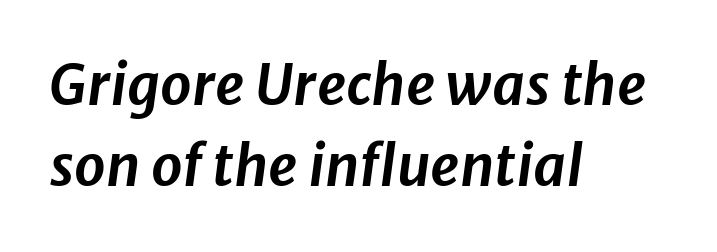
Emphasis-style slanted type is in use. The lines sit at an ordinary, default distance from one another. Every row of glyphs begins at an identical x-position on the left. The tracking reads as untouched default to a designer's eye. Descenders are the only things crossing below the line. This sample has the flowing, uneven cadence of proportional lettering.
